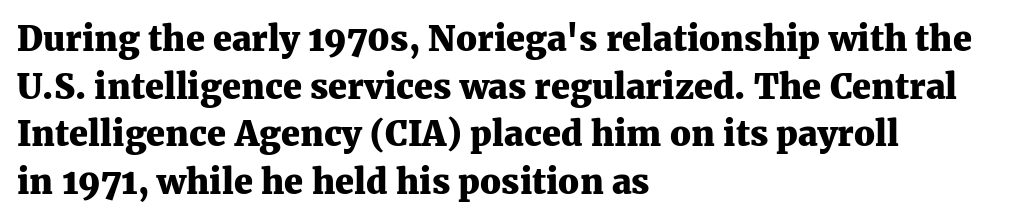
Q: Is the text bold? A: Yes.
Q: Is the text italic (slanted)? A: No, it is upright.
Q: Is the typeface a serif or a sans-serif typeface? A: Serif.
Q: Is the text underlined? A: No.
Q: How is the paragraph aligned? A: Left-aligned.
Q: Is the spacing between letters normal or unusually wide? A: Normal.
Q: Is the spacing between lines tight, normal or loose? A: Normal.
Q: Width (condensed, normal, or wide)? A: Normal.
Q: Stroke contrast? A: Medium.
Q: x-height? A: Medium.
Q: Monospaced? A: No.
